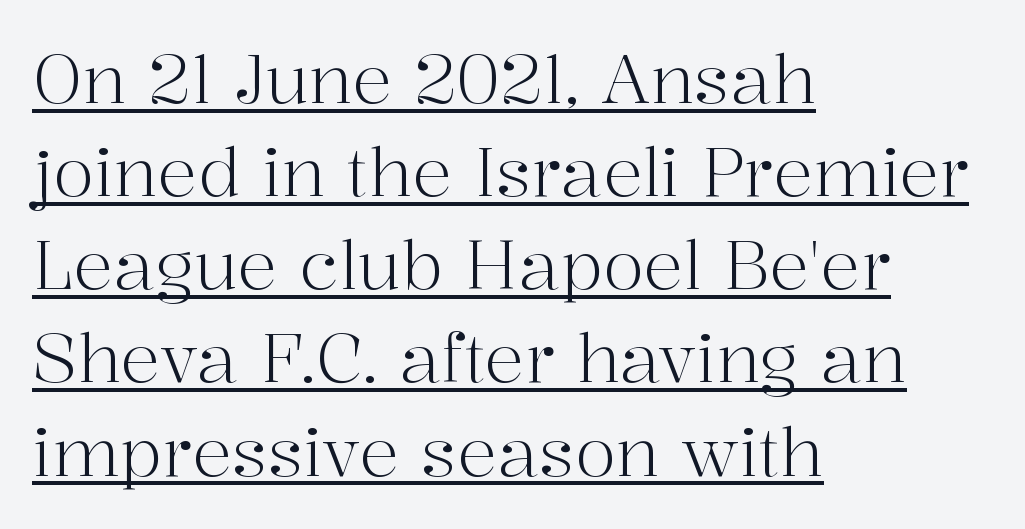
The specimen reads as upright at a glance. A continuous stroke trails under the words, as in a hyperlink. The designer left line spacing at the default. The face used here is proportionally spaced, like ordinary book or web type.
